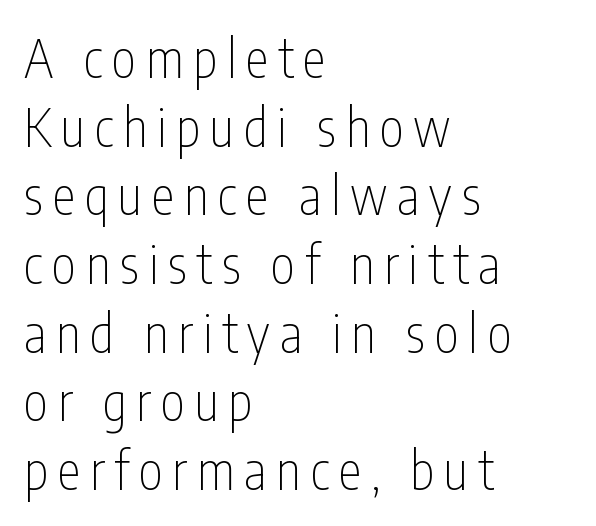
The image shows 52 px thin, condensed sans-serif type, upright; set left-aligned, normal line spacing (1.32x), not underlined; low stroke contrast and a medium x-height.
